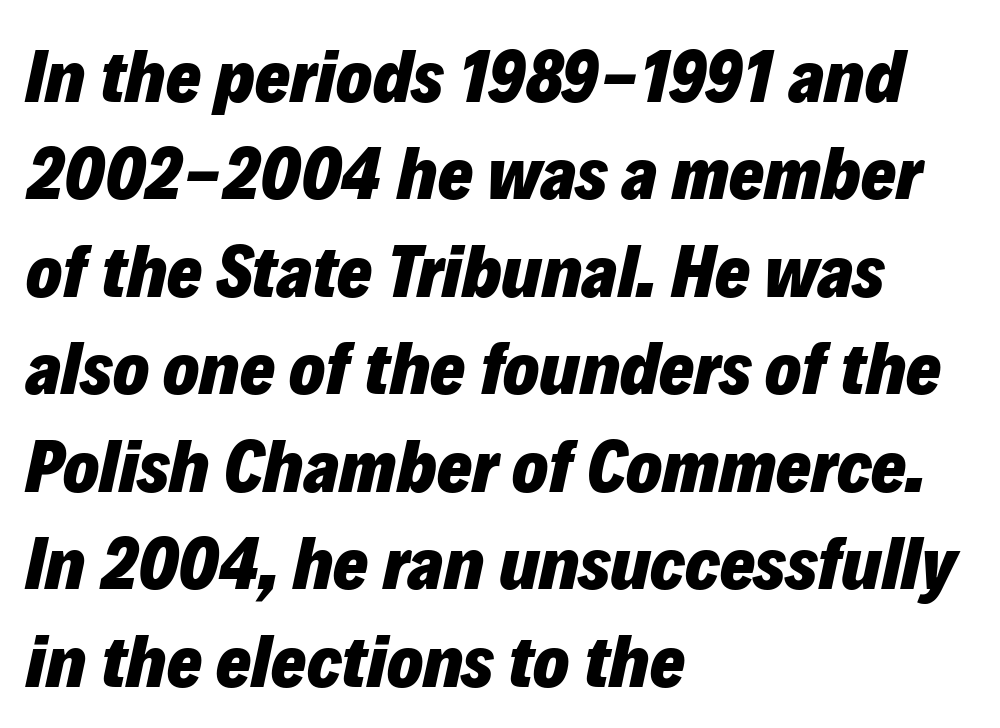
{"italic": "yes", "lean": "right", "slant_degrees": 12, "bold": "yes", "weight": "heavy", "width": "normal", "stroke_contrast": "low", "x_height": "medium", "monospaced": "no", "underline": "no", "align": "left", "line_spacing": "normal", "line_spacing_ratio": 1.3, "letter_spacing": "normal", "letter_spacing_em": 0.0, "glyph_px": 75}
